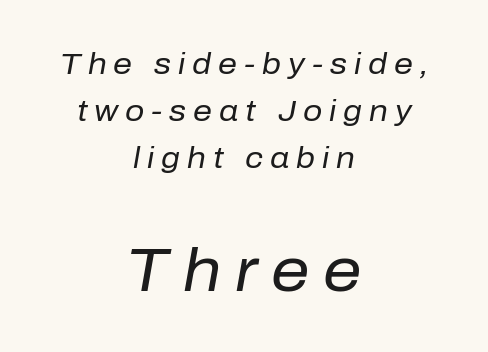
{"italic": "yes", "lean": "right", "slant_degrees": 10, "bold": "no", "weight": "regular", "width": "normal", "stroke_contrast": "low", "x_height": "medium", "monospaced": "no", "underline": "no", "align": "center", "line_spacing": "normal", "line_spacing_ratio": 1.57, "letter_spacing": "wide", "letter_spacing_em": 0.23, "larger_block": "second", "size_ratio": 2.03, "glyph_px": 61}
